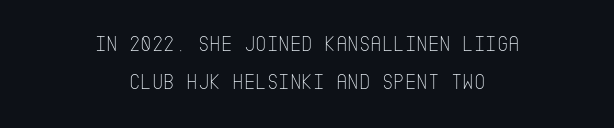
The image shows 22 px text type, upright; set centered, line spacing 1.73x, normal letter spacing, not underlined.
